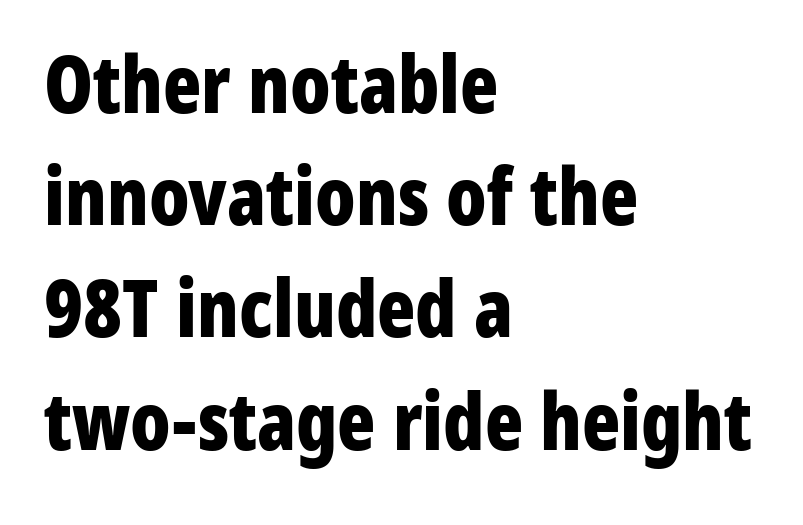
Q: Is the text bold? A: Yes.
Q: Is the text italic (slanted)? A: No, it is upright.
Q: Is the typeface a serif or a sans-serif typeface? A: Sans-serif.
Q: Is the text underlined? A: No.
Q: How is the paragraph aligned? A: Left-aligned.
Q: Is the spacing between letters normal or unusually wide? A: Normal.
Q: Is the spacing between lines tight, normal or loose? A: Normal.
Q: Width (condensed, normal, or wide)? A: Condensed.
Q: Stroke contrast? A: Low.
Q: x-height? A: Medium.
Q: Monospaced? A: No.
